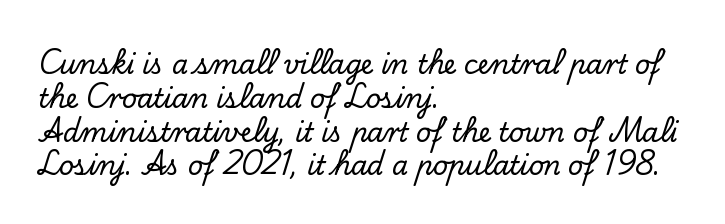
Q: Is the text italic (slanted)? A: Yes.
Q: Is the text underlined? A: No.
Q: How is the paragraph aligned? A: Left-aligned.
Q: Is the spacing between letters normal or unusually wide? A: Normal.
Q: Is the spacing between lines tight, normal or loose? A: Normal.
